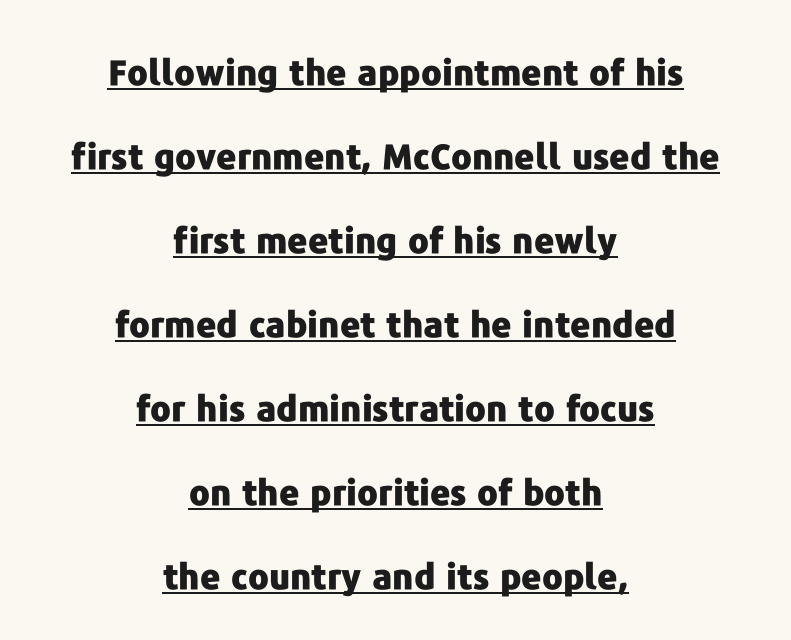
Q: Is the text bold? A: Yes.
Q: Is the text italic (slanted)? A: No, it is upright.
Q: Is the typeface a serif or a sans-serif typeface? A: Sans-serif.
Q: Is the text underlined? A: Yes.
Q: How is the paragraph aligned? A: Centered.
Q: Is the spacing between letters normal or unusually wide? A: Normal.
Q: Is the spacing between lines tight, normal or loose? A: Loose.
Q: Width (condensed, normal, or wide)? A: Normal.
Q: Stroke contrast? A: Low.
Q: x-height? A: Medium.
Q: Monospaced? A: No.
